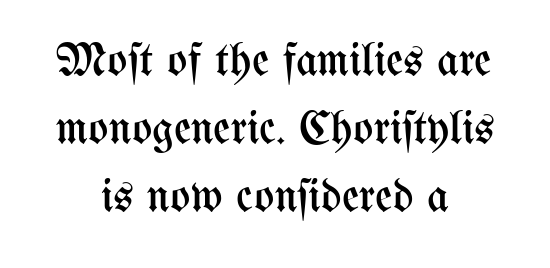
Is the letter spacing exaggerated? No — it looks like the ordinary default. Compared with a flush-left layout, this one balances lines on the center instead. No letter is thick-stroked: the sample isn't bold. The passage shown is typed in a proportional face where columns would drift. The block of text has a typical density, with ordinary space between rows. Quick note: underline off.
